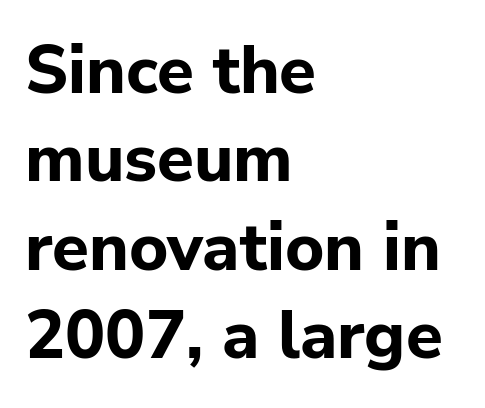
{"serif": "no", "italic": "no", "bold": "yes", "weight": "bold", "width": "normal", "stroke_contrast": "low", "x_height": "medium", "monospaced": "no", "underline": "no", "align": "left", "line_spacing": "normal", "line_spacing_ratio": 1.32, "letter_spacing": "normal", "letter_spacing_em": 0.0, "glyph_px": 67}
